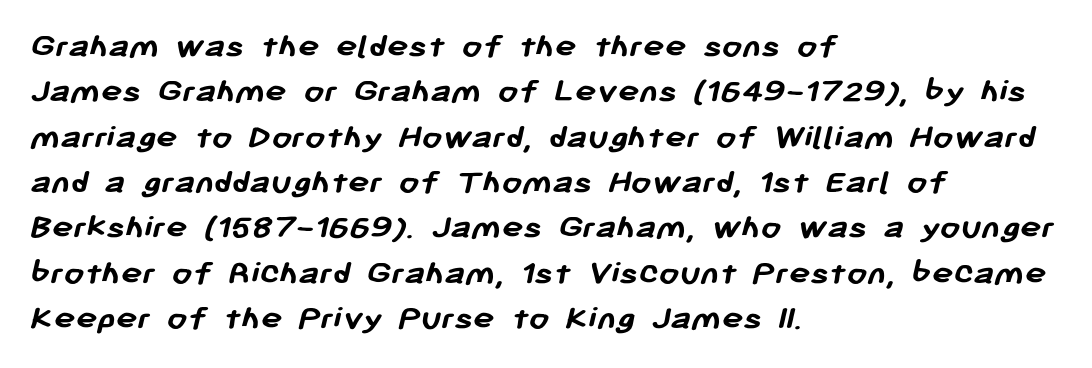
{"serif": "no", "bold": "yes", "weight": "semibold", "width": "normal", "stroke_contrast": "low", "x_height": "medium", "monospaced": "no", "underline": "no", "align": "left", "line_spacing": "normal", "line_spacing_ratio": 1.26, "letter_spacing": "normal", "letter_spacing_em": 0.0, "glyph_px": 36}
